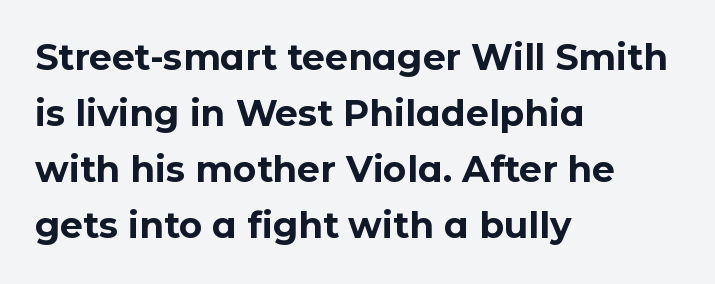
{"serif": "no", "italic": "no", "bold": "yes", "weight": "bold", "width": "normal", "stroke_contrast": "low", "x_height": "medium", "monospaced": "no", "underline": "no", "align": "left", "line_spacing": "normal", "line_spacing_ratio": 1.56, "letter_spacing": "normal", "letter_spacing_em": 0.0, "glyph_px": 36}
